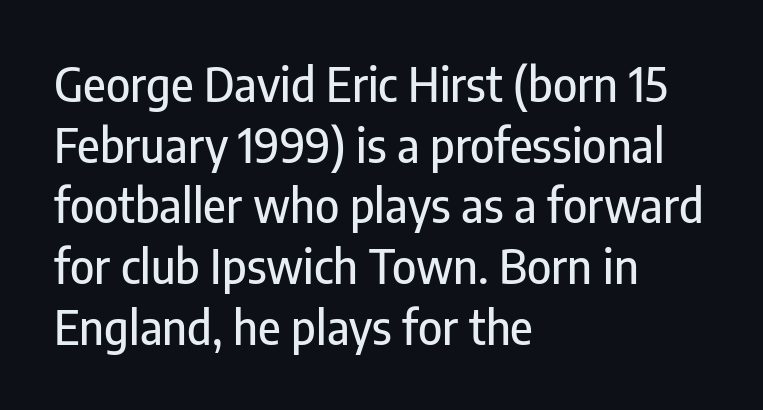
Q: Is the text italic (slanted)? A: No, it is upright.
Q: Is the typeface a serif or a sans-serif typeface? A: Sans-serif.
Q: Is the text underlined? A: No.
Q: How is the paragraph aligned? A: Left-aligned.
Q: Is the spacing between letters normal or unusually wide? A: Normal.
Q: Is the spacing between lines tight, normal or loose? A: Normal.
Q: Width (condensed, normal, or wide)? A: Condensed.
Q: Stroke contrast? A: Low.
Q: x-height? A: Medium.
Q: Monospaced? A: No.
